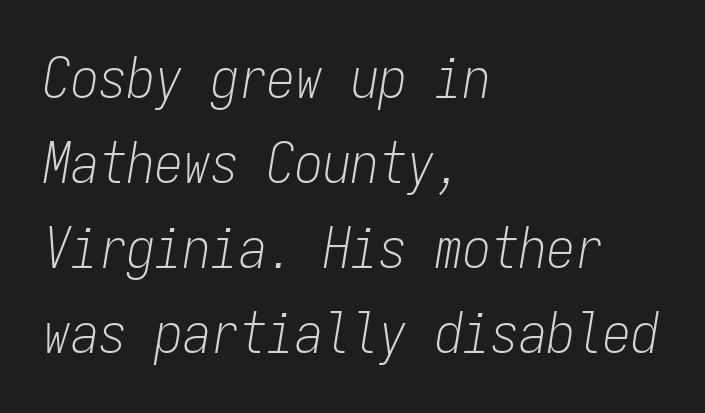
{"italic": "yes", "lean": "right", "slant_degrees": 9, "bold": "no", "weight": "light", "width": "condensed", "stroke_contrast": "low", "x_height": "medium", "monospaced": "yes", "underline": "no", "align": "left", "line_spacing": "normal", "line_spacing_ratio": 1.52, "letter_spacing": "normal", "letter_spacing_em": 0.0, "glyph_px": 56}
